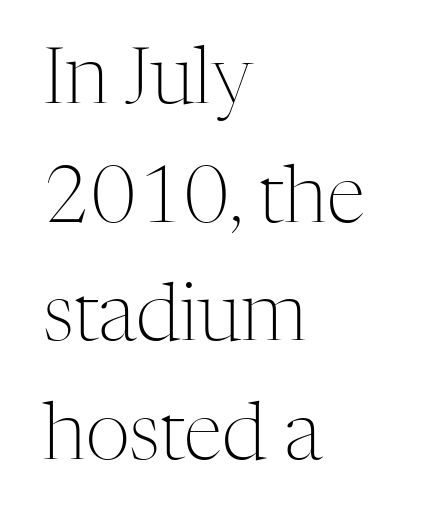
{"serif": "yes", "italic": "no", "bold": "no", "weight": "light", "width": "normal", "stroke_contrast": "medium", "x_height": "medium", "monospaced": "no", "underline": "no", "align": "left", "line_spacing": "normal", "line_spacing_ratio": 1.52, "letter_spacing": "normal", "letter_spacing_em": 0.0, "glyph_px": 78}
